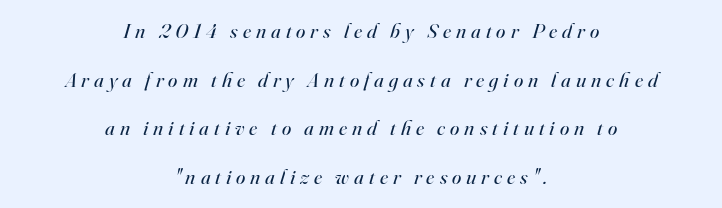
The image shows 21 px text type, italic (leaning right); set centered, loose line spacing (2.32x), unusually wide letter spacing (+0.24 em), not underlined.
